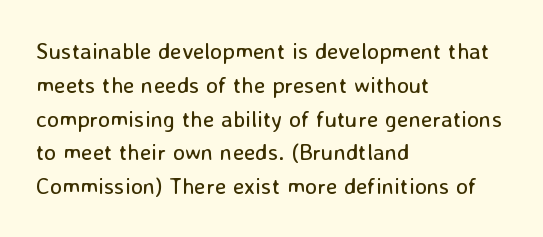
Just letters on the line, the space beneath them empty. Evenly set lines give the paragraph a standard silhouette. Heft: none added — not bold. Notice how the passage keeps a crisp vertical edge on the left only. No extra tracking has been applied to these lines. A roman cut, with each character standing at attention.
